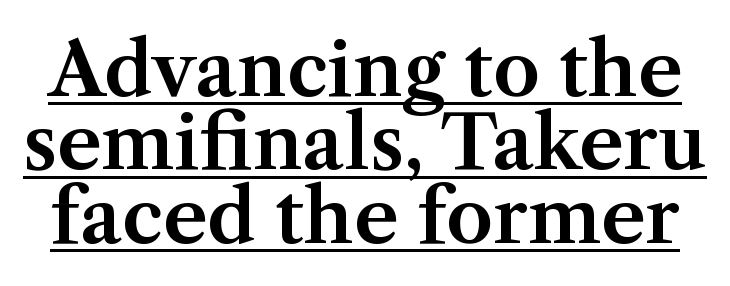
{"serif": "yes", "italic": "no", "width": "normal", "stroke_contrast": "medium", "x_height": "medium", "monospaced": "no", "underline": "yes", "line_spacing": "tight", "line_spacing_ratio": 0.98, "letter_spacing": "normal", "letter_spacing_em": 0.0, "glyph_px": 75}
